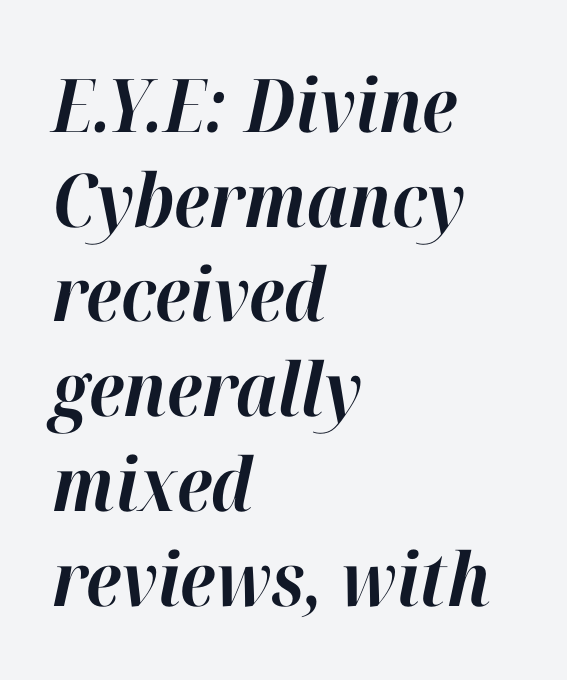
Q: Is the text bold? A: Yes.
Q: Is the text italic (slanted)? A: Yes, it leans right by about 12 degrees.
Q: Is the text underlined? A: No.
Q: How is the paragraph aligned? A: Left-aligned.
Q: Is the spacing between letters normal or unusually wide? A: Normal.
Q: Is the spacing between lines tight, normal or loose? A: Normal.
Q: Width (condensed, normal, or wide)? A: Normal.
Q: Stroke contrast? A: High.
Q: x-height? A: Medium.
Q: Monospaced? A: No.
